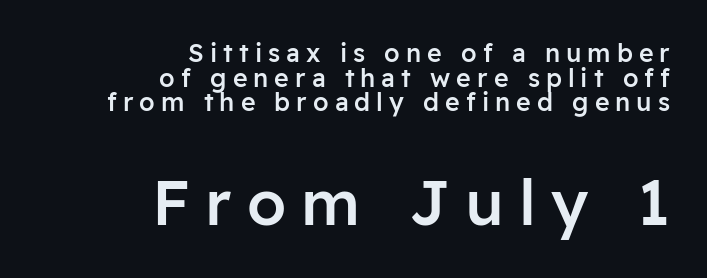
The face used here appears at its bigger size in the lower chunk. Nothing sits at the stroke ends, so this counts as sans-serif. The face used here is proportionally spaced, like ordinary book or web type. The typesetting leans somewhat heavy: a semibold. Italic? Not at all — the glyphs are vertical.
